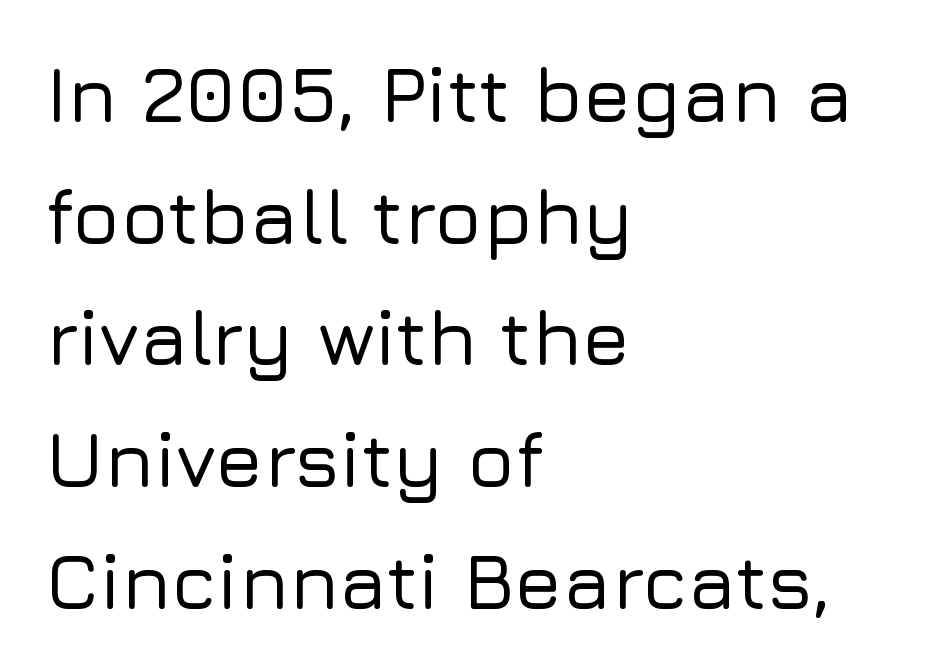
Q: Is the text italic (slanted)? A: No, it is upright.
Q: Is the typeface a serif or a sans-serif typeface? A: Sans-serif.
Q: Is the text underlined? A: No.
Q: How is the paragraph aligned? A: Left-aligned.
Q: Is the spacing between letters normal or unusually wide? A: Normal.
Q: Is the spacing between lines tight, normal or loose? A: Normal.
Q: Width (condensed, normal, or wide)? A: Normal.
Q: Stroke contrast? A: Low.
Q: x-height? A: Medium.
Q: Monospaced? A: No.
